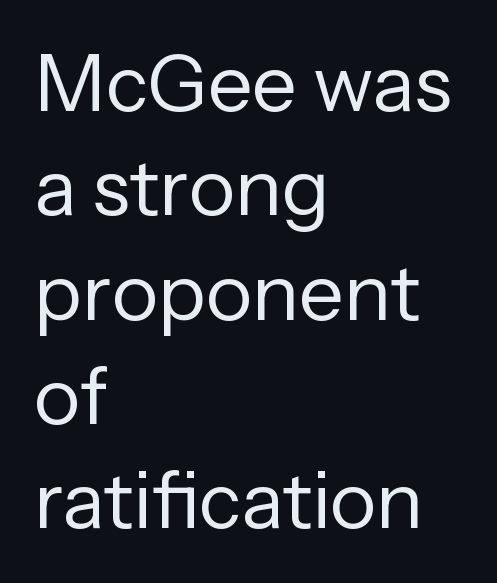
The image shows 79 px regular-weight sans-serif type, upright; set left-aligned, normal line spacing (1.32x), normal letter spacing, not underlined; low stroke contrast and a medium x-height.
